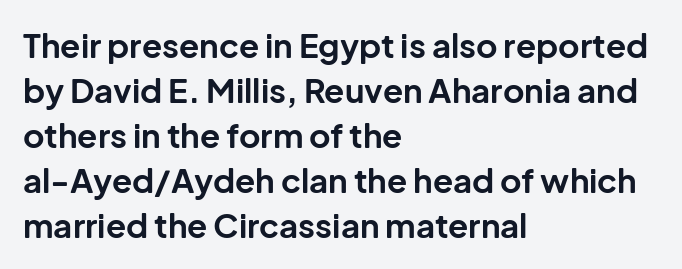
{"serif": "no", "italic": "no", "bold": "yes", "weight": "bold", "width": "normal", "stroke_contrast": "low", "x_height": "medium", "monospaced": "no", "underline": "no", "align": "left", "line_spacing": "normal", "line_spacing_ratio": 1.36, "letter_spacing": "normal", "letter_spacing_em": 0.0, "glyph_px": 33}
